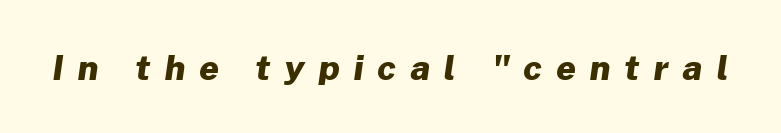
The image shows 34 px heavy sans-serif type; set unusually wide letter spacing (+0.42 em), not underlined; low stroke contrast and a medium x-height.
